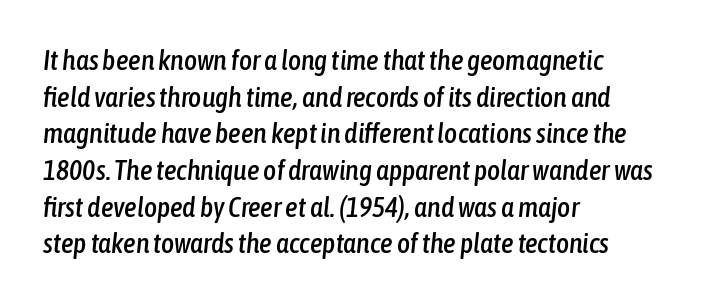
Honestly, the letter spacing is just normal — you wouldn't notice it. The typesetter chose a ragged-right arrangement here. Check under the words: just untouched page. Is there much room between lines? A standard amount, neither cramped nor airy. Do the characters align in a grid? No, the font is proportional. Tall strokes in this sample are angled rather than plumb.
